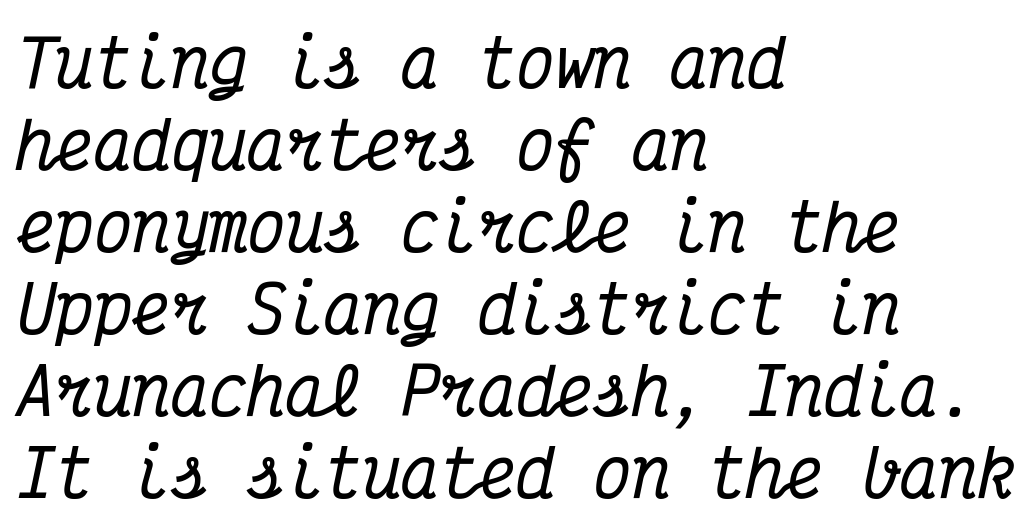
These lines sit exactly where default settings would place them. Compared with a centered layout, this one pins lines to the left instead. This rendering leaves character spacing at its baseline value. Posture: slanted. This rendering employs a face with finishing strokes, i.e., a serif. Honestly, there is no underline to notice here at all.
